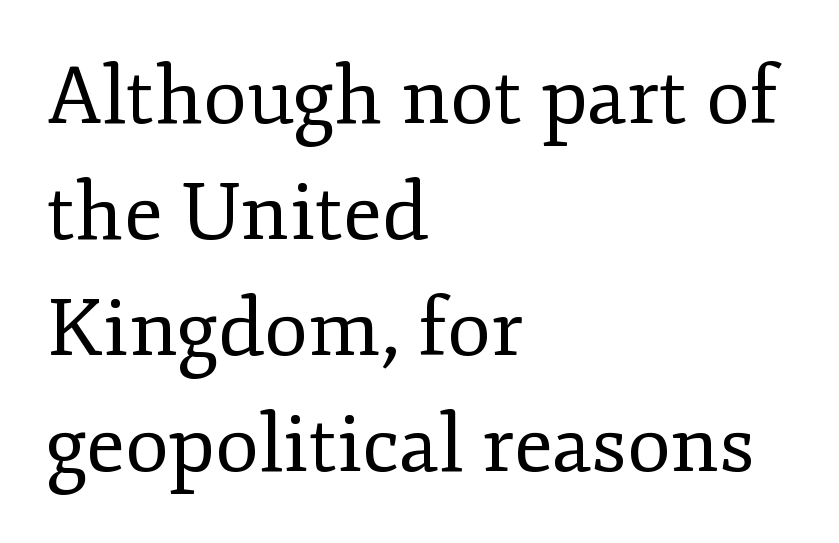
Q: Is the text bold? A: No.
Q: Is the text italic (slanted)? A: No, it is upright.
Q: Is the typeface a serif or a sans-serif typeface? A: Serif.
Q: Is the text underlined? A: No.
Q: How is the paragraph aligned? A: Left-aligned.
Q: Is the spacing between letters normal or unusually wide? A: Normal.
Q: Is the spacing between lines tight, normal or loose? A: Normal.
Q: Width (condensed, normal, or wide)? A: Normal.
Q: Stroke contrast? A: Low.
Q: x-height? A: Small.
Q: Monospaced? A: No.
